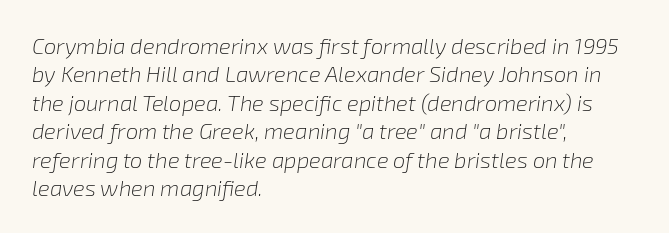
{"italic": "yes", "lean": "right", "slant_degrees": 8, "bold": "no", "underline": "no", "align": "left", "line_spacing": "normal", "line_spacing_ratio": 1.29, "letter_spacing": "normal", "letter_spacing_em": 0.0, "glyph_px": 22}
